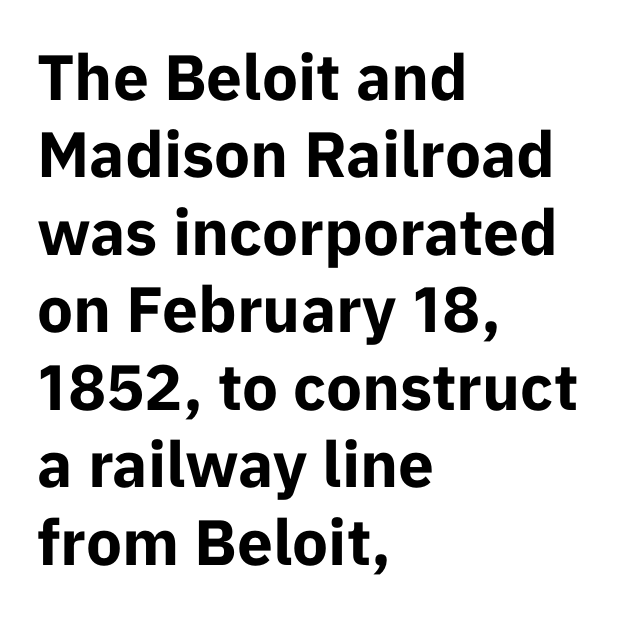
Q: Is the text bold? A: Yes.
Q: Is the text italic (slanted)? A: No, it is upright.
Q: Is the typeface a serif or a sans-serif typeface? A: Sans-serif.
Q: Is the text underlined? A: No.
Q: How is the paragraph aligned? A: Left-aligned.
Q: Is the spacing between letters normal or unusually wide? A: Normal.
Q: Width (condensed, normal, or wide)? A: Normal.
Q: Stroke contrast? A: Low.
Q: x-height? A: Medium.
Q: Monospaced? A: No.
